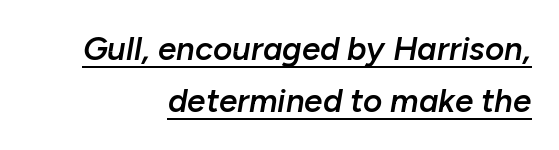
{"italic": "yes", "lean": "right", "slant_degrees": 10, "bold": "semi", "weight": "semibold", "width": "normal", "stroke_contrast": "low", "x_height": "medium", "monospaced": "no", "underline": "yes", "align": "right", "line_spacing": "normal", "line_spacing_ratio": 1.58, "letter_spacing": "normal", "letter_spacing_em": 0.0, "glyph_px": 33}
